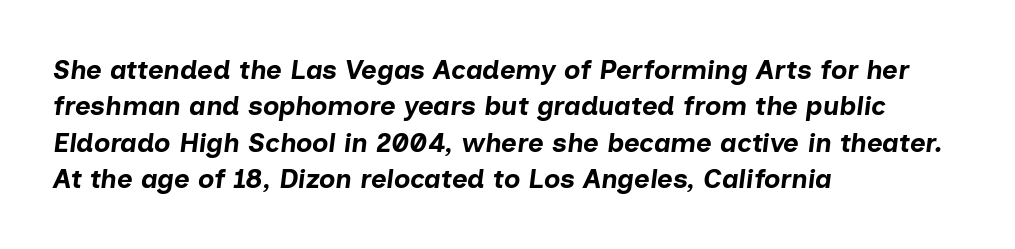
The specimen omits any rule beneath the text block's lines. Honestly, the row spacing looks completely unremarkable. The lines in this sample share a left origin and differ only in where they stop. This is oblique type, the kind used for emphasis or titles. Observe the ordinary spacing: letters are neighbours, not strangers.
